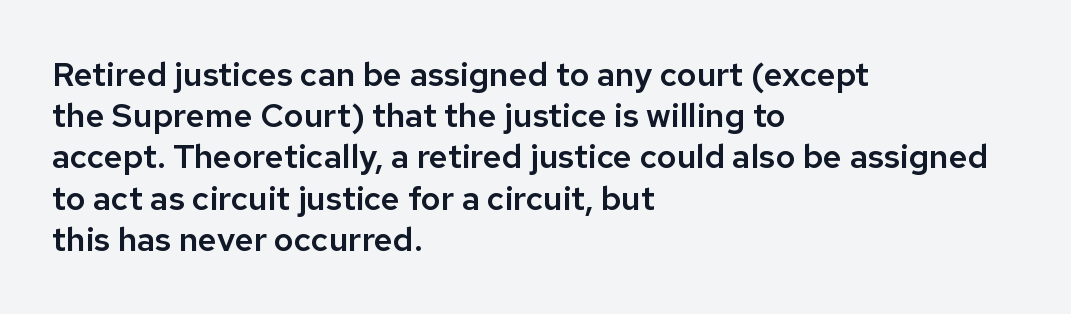
The type is set solid horizontally, with unmodified tracking. Looks like regular typesetting: each glyph gets only the width it needs. One-word summary of the alignment: left. The leading is moderate, giving the passage an even texture. Every character sits straight up, as roman type does.
